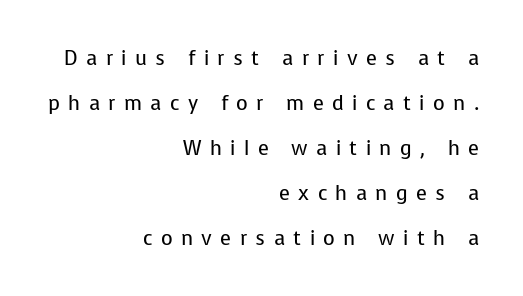
This rendering features lettering with no underline. The lines in this sample share a right terminus and differ only in where they begin. The letters are spread apart with noticeably loose tracking. Summary of weight: not heavy and not bold. This sample trades compactness for vertical openness between lines. The axis of the letterforms is exactly vertical.
